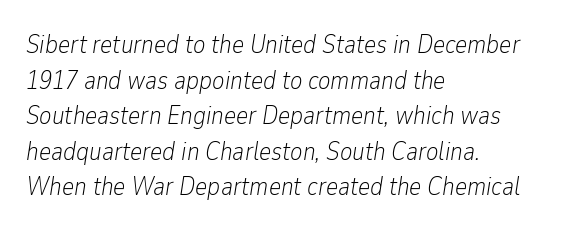
Q: Is the text bold? A: No.
Q: Is the text italic (slanted)? A: Yes, it leans right by about 9 degrees.
Q: Is the text underlined? A: No.
Q: How is the paragraph aligned? A: Left-aligned.
Q: Is the spacing between letters normal or unusually wide? A: Normal.
Q: Is the spacing between lines tight, normal or loose? A: Normal.
